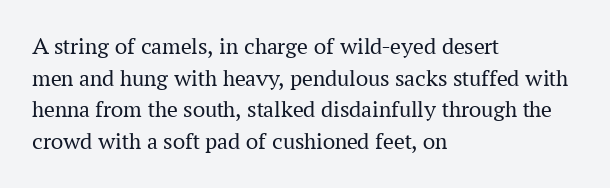
Leftover space on each line is placed entirely after the last word. The typesetting does not lean heavy: it is not bold. Honestly, the letter spacing is just normal — you wouldn't notice it. Underline: absent. If you drew a line through each stem, it would be perfectly vertical.
